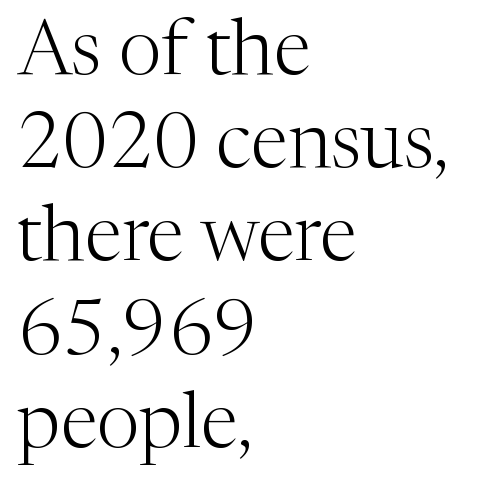
The image shows 77 px light serif type, upright; set left-aligned, line spacing 1.21x, normal letter spacing, not underlined; medium stroke contrast and a medium x-height.
